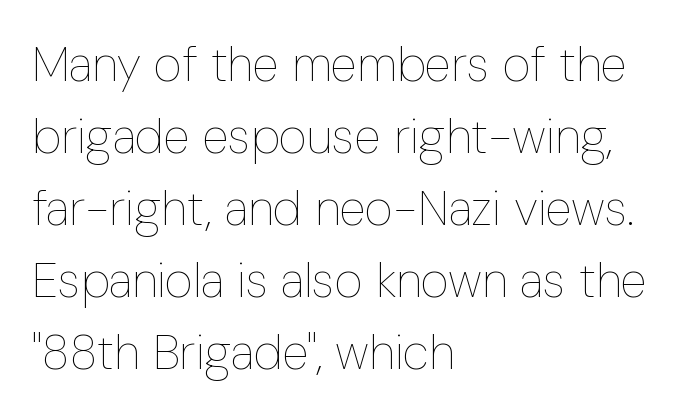
{"italic": "no", "bold": "no", "weight": "thin", "width": "condensed", "stroke_contrast": "low", "x_height": "medium", "monospaced": "no", "underline": "no", "align": "left", "line_spacing": "normal", "line_spacing_ratio": 1.47, "letter_spacing": "normal", "letter_spacing_em": 0.0, "glyph_px": 49}
